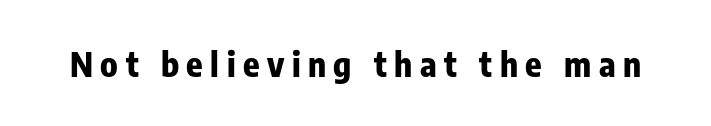
The face used here is proportionally spaced, like ordinary book or web type. How heavy is the stroke? Heavy — this is a bold. Italic: no, the glyphs are upright roman. In terms of letterspacing, this is a distinctly airy, spread setting. Descenders are the only things crossing below the line. The letters carry no serifs — their stems end cleanly without finishing strokes.
